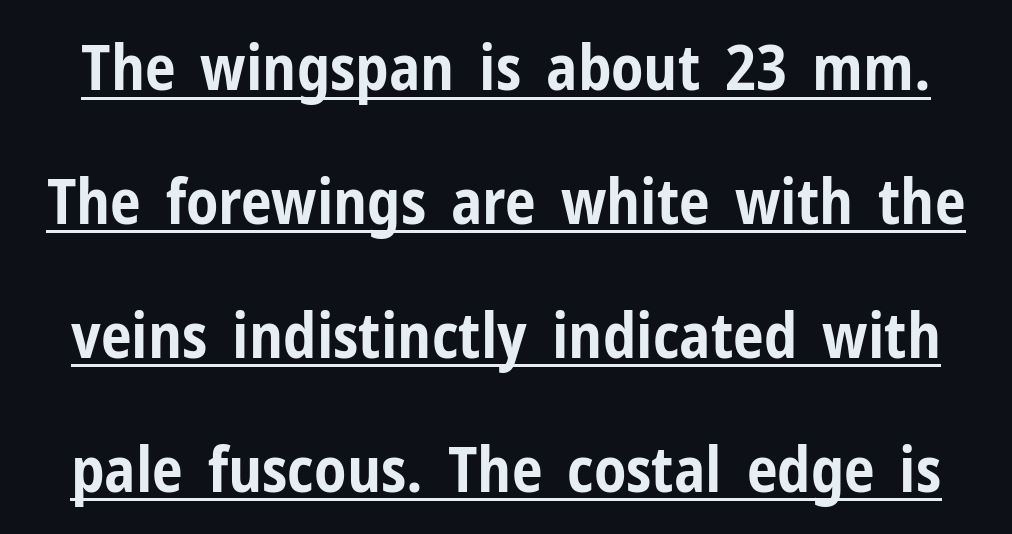
The image shows 62 px bold, condensed sans-serif type, upright; set loose line spacing (2.16x), normal letter spacing, underlined; low stroke contrast and a medium x-height.
